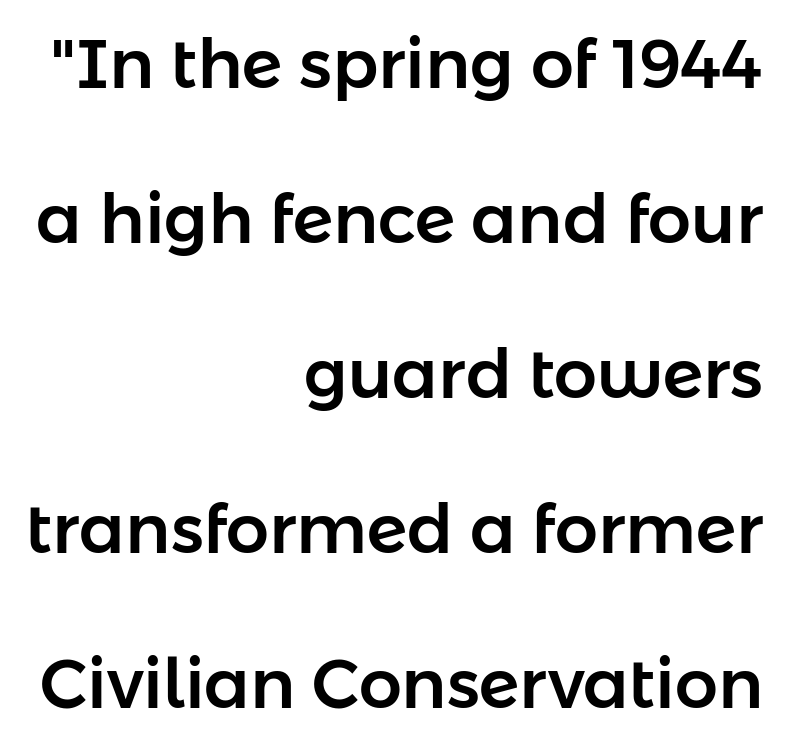
The image shows 68 px sans-serif type, upright; set right-aligned, loose line spacing (2.28x), normal letter spacing, not underlined; low stroke contrast and a medium x-height.
